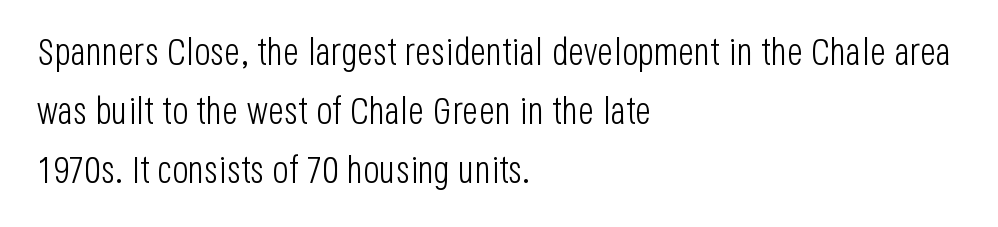
Font category for this specimen: sans-serif. These lines are set flush left with a ragged right edge. If you drew a line through each stem, it would be perfectly vertical. Horizontal bands of white between lines are of average thickness. A typesetter would call this proportional, since set widths differ per character.
